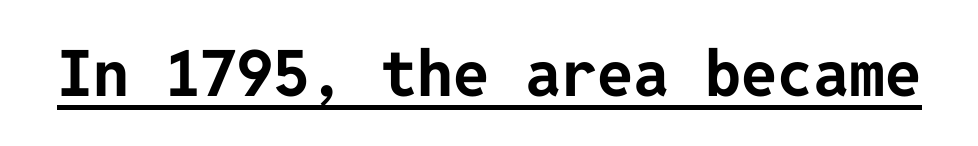
The image shows 64 px bold sans-serif type, upright; set normal letter spacing, underlined; low stroke contrast and a medium x-height.
